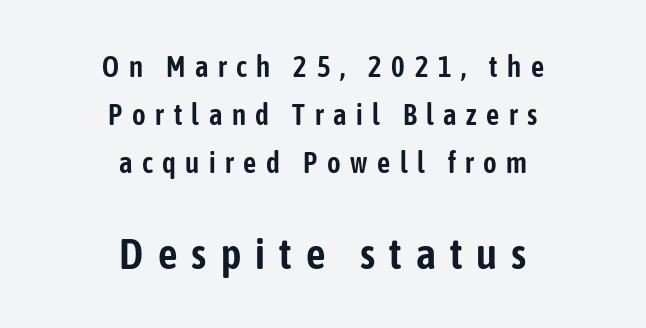
Is this a fixed-width face? No — the glyphs have proportional, varying widths. Grotesque or geometric, the face here clearly has no serifs. Leftover space on each line is divided equally before and after the words. Descender tails drop into unmarked territory. This layout puts the modest block above and the oversized block below.
